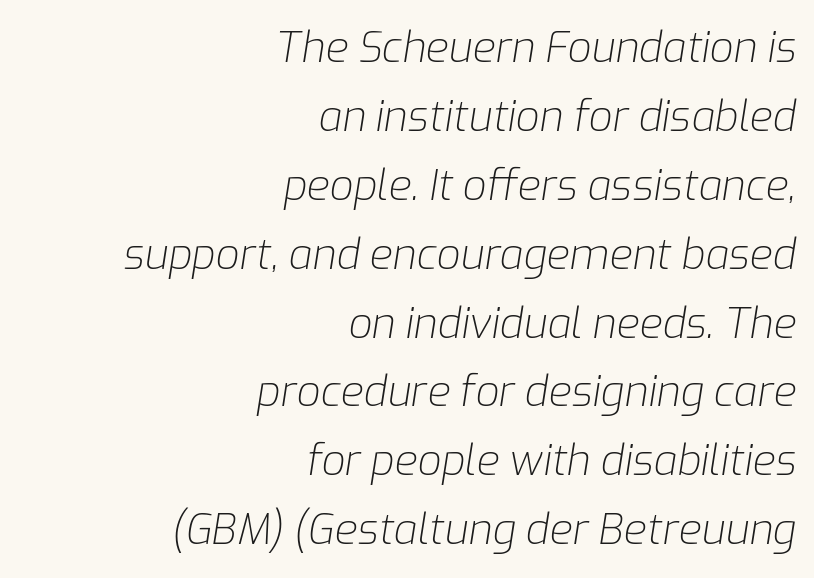
Q: Is the text bold? A: No.
Q: Is the text italic (slanted)? A: Yes, it leans right by about 9 degrees.
Q: Is the text underlined? A: No.
Q: How is the paragraph aligned? A: Right-aligned.
Q: Is the spacing between letters normal or unusually wide? A: Normal.
Q: Is the spacing between lines tight, normal or loose? A: Normal.
Q: Width (condensed, normal, or wide)? A: Normal.
Q: Stroke contrast? A: Low.
Q: x-height? A: Medium.
Q: Monospaced? A: No.
